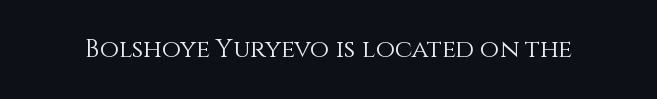
The rendering keeps characters at their native spacing. The font sits on the lighter half of the weight spectrum, regular included. Quick note: underline off. Is there any slant? The stems are plumb.
